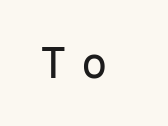
Every stem runs plumb, perpendicular to the baseline. Type without underlining. Do the characters align in a grid? Yes, the font is monospaced. The passage shown has open, widely tracked lettering throughout.
